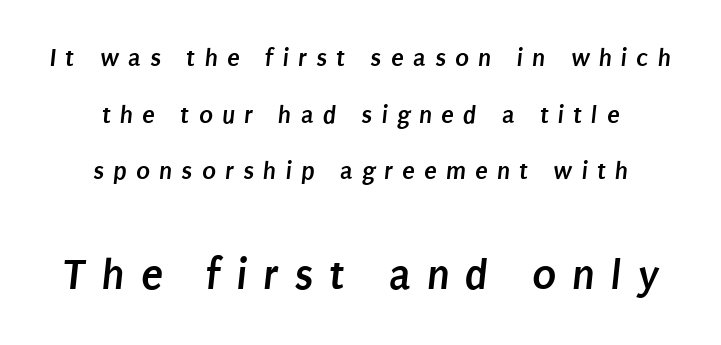
The horizontal fit of the characters is loose and conspicuously gappy. The rendering uses a large line-height, opening up the rows. Unmarked baselines from the first word to the last. On the weight axis this lands at bold, roughly 700. The composition opens small and finishes big. These lines are centered, leaving both edges ragged.
